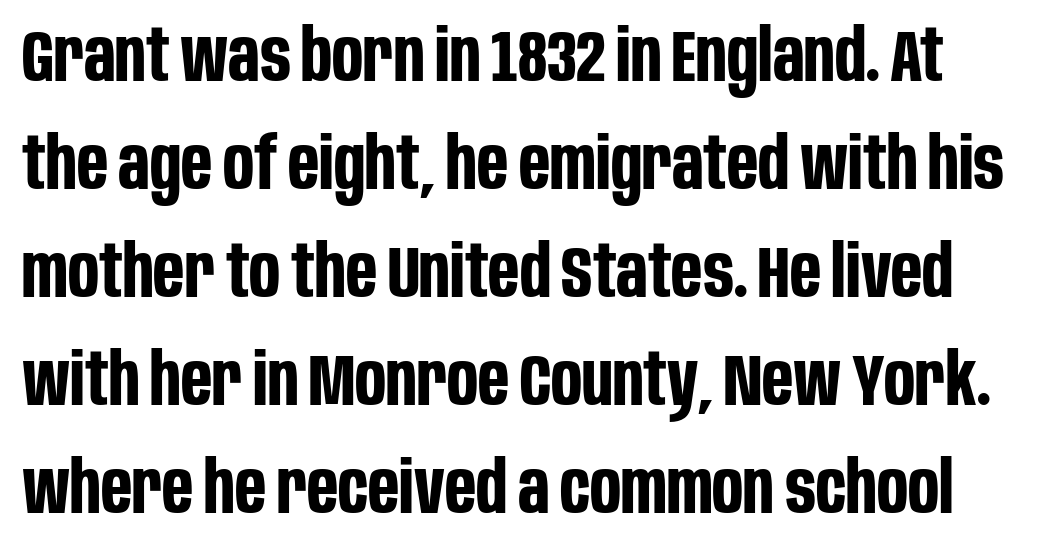
{"serif": "no", "italic": "no", "bold": "yes", "weight": "bold", "width": "condensed", "stroke_contrast": "low", "x_height": "large", "monospaced": "no", "underline": "no", "line_spacing": "normal", "line_spacing_ratio": 1.48, "letter_spacing": "normal", "letter_spacing_em": 0.0, "glyph_px": 73}
